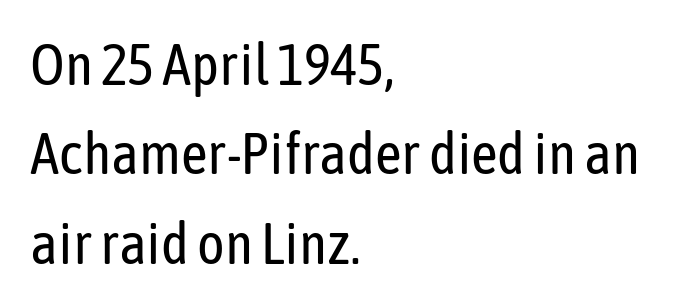
{"serif": "no", "italic": "no", "bold": "no", "weight": "regular", "width": "condensed", "stroke_contrast": "low", "x_height": "medium", "monospaced": "no", "underline": "no", "align": "left", "line_spacing": "normal", "line_spacing_ratio": 1.54, "letter_spacing": "normal", "letter_spacing_em": 0.0, "glyph_px": 58}
